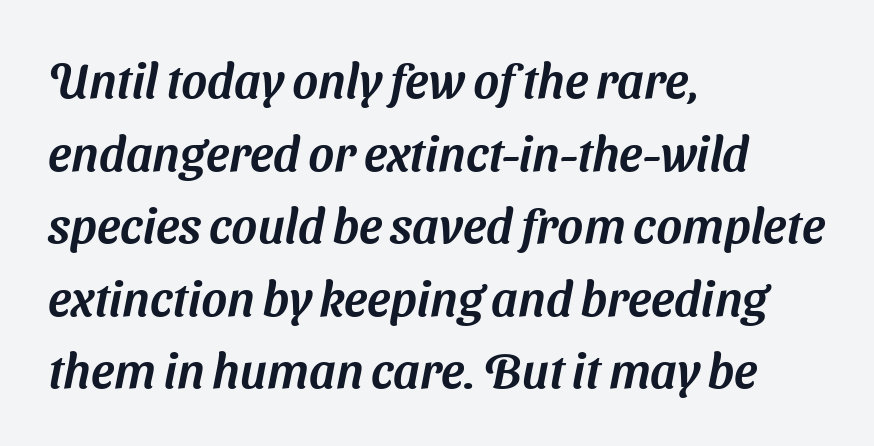
{"serif": "no", "width": "normal", "stroke_contrast": "medium", "x_height": "medium", "monospaced": "no", "underline": "no", "align": "left", "line_spacing": "normal", "line_spacing_ratio": 1.48, "letter_spacing": "normal", "letter_spacing_em": 0.0, "glyph_px": 49}
